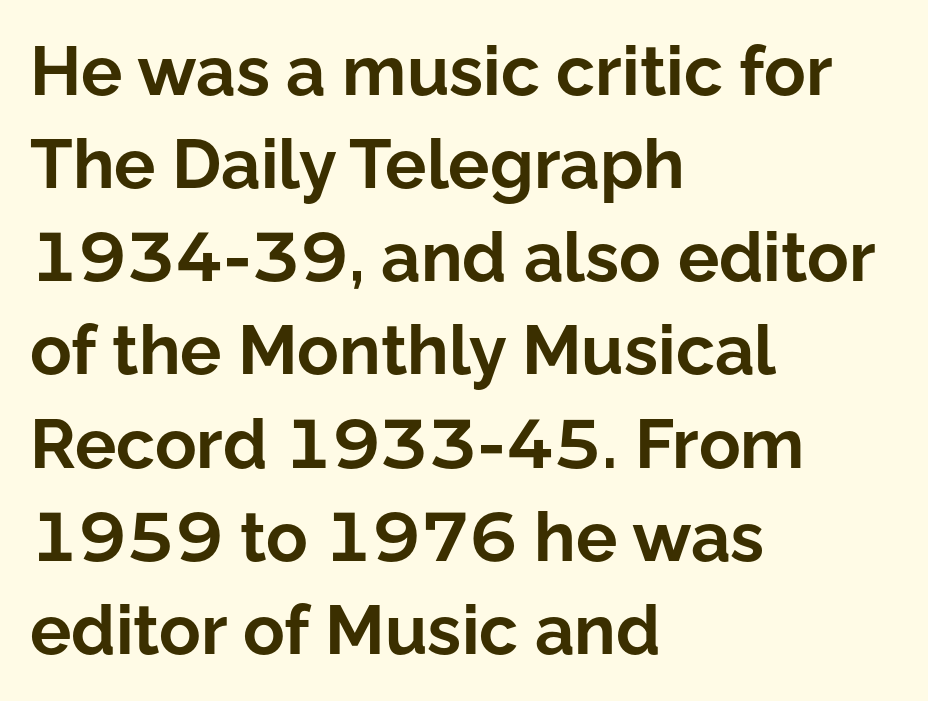
The passage shown is typed in a proportional face where columns would drift. Short note: letters normally spaced. A student would call this left alignment; a typographer would say flush left, rag right. Bold? Absolutely — the strokes are thick and heavy.
